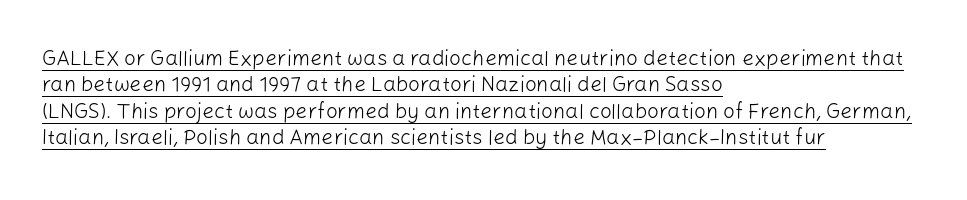
Q: Is the text bold? A: No.
Q: Is the text italic (slanted)? A: No, it is upright.
Q: Is the text underlined? A: Yes.
Q: How is the paragraph aligned? A: Left-aligned.
Q: Is the spacing between letters normal or unusually wide? A: Normal.
Q: Is the spacing between lines tight, normal or loose? A: Normal.
